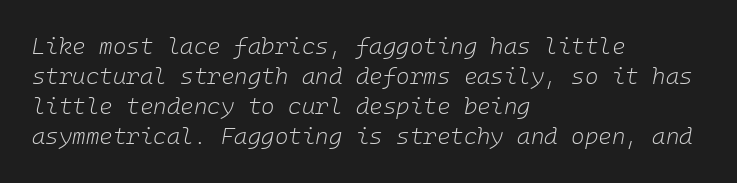
Q: Is the text bold? A: No.
Q: Is the text italic (slanted)? A: Yes, it leans right by about 10 degrees.
Q: Is the text underlined? A: No.
Q: How is the paragraph aligned? A: Left-aligned.
Q: Is the spacing between letters normal or unusually wide? A: Normal.
Q: Is the spacing between lines tight, normal or loose? A: Normal.
